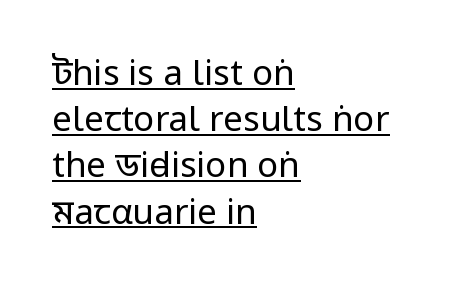
{"serif": "no", "italic": "no", "bold": "no", "weight": "regular", "width": "condensed", "stroke_contrast": "low", "underline": "yes", "align": "left", "line_spacing": "normal", "line_spacing_ratio": 1.32, "letter_spacing": "normal", "letter_spacing_em": 0.0, "glyph_px": 35}
